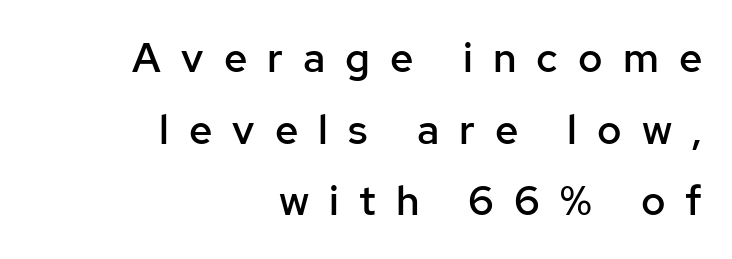
The image shows 41 px semibold sans-serif type, upright; set right-aligned, line spacing 1.75x, unusually wide letter spacing (+0.49 em), not underlined; low stroke contrast and a medium x-height.
